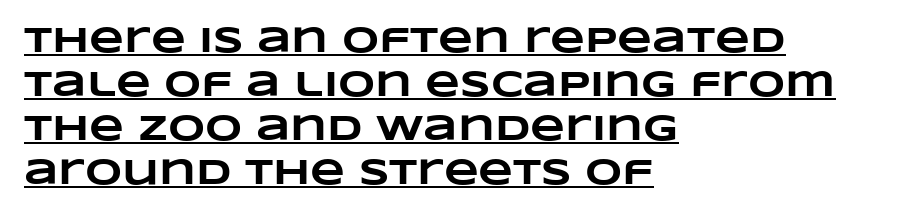
The image shows 36 px heavy, wide type; set left-aligned, line spacing 1.22x, normal letter spacing, underlined; low stroke contrast and a large x-height.
